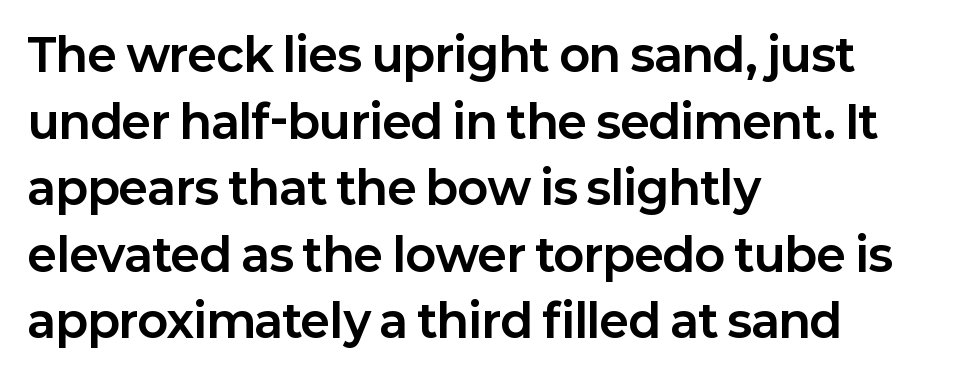
Q: Is the text bold? A: Yes.
Q: Is the text italic (slanted)? A: No, it is upright.
Q: Is the typeface a serif or a sans-serif typeface? A: Sans-serif.
Q: Is the text underlined? A: No.
Q: How is the paragraph aligned? A: Left-aligned.
Q: Is the spacing between letters normal or unusually wide? A: Normal.
Q: Is the spacing between lines tight, normal or loose? A: Normal.
Q: Width (condensed, normal, or wide)? A: Normal.
Q: Stroke contrast? A: Low.
Q: x-height? A: Medium.
Q: Monospaced? A: No.
